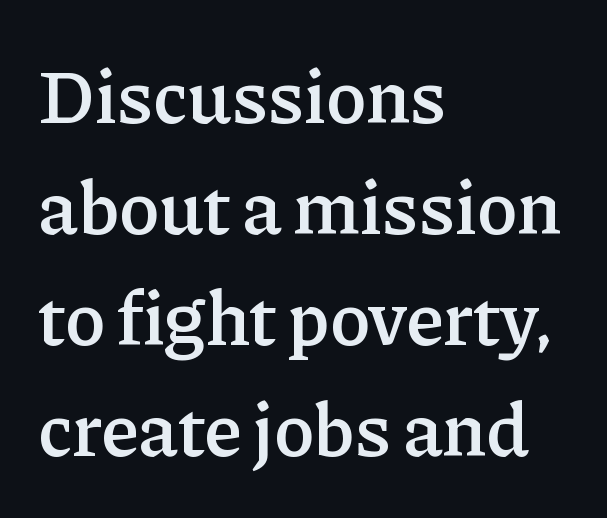
The face used here is a semibold: visibly heavier than regular, lighter than bold. Varying glyph widths throughout — classic text-font behaviour. Spacing between characters is what you'd get straight out of the box. Line starts are locked; line ends wander.
